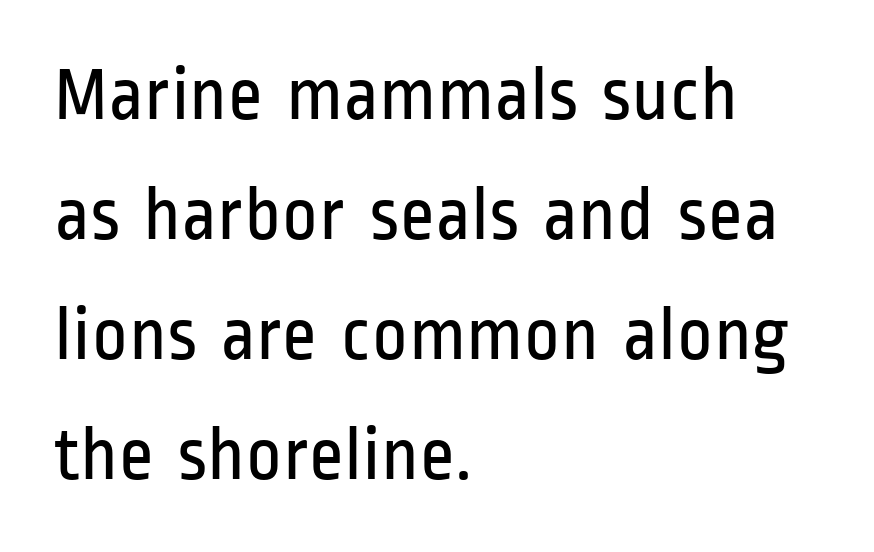
The image shows 77 px regular-weight, condensed sans-serif type, upright; set left-aligned, normal line spacing (1.56x), normal letter spacing, not underlined; low stroke contrast and a medium x-height.
